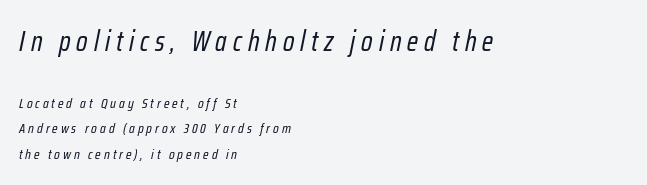
{"italic": "yes", "lean": "right", "slant_degrees": 12, "bold": "no", "weight": "regular", "width": "condensed", "stroke_contrast": "low", "x_height": "medium", "monospaced": "no", "underline": "no", "align": "left", "line_spacing_ratio": 1.81, "letter_spacing": "wide", "letter_spacing_em": 0.21, "larger_block": "first", "size_ratio": 2.0, "glyph_px": 28}
